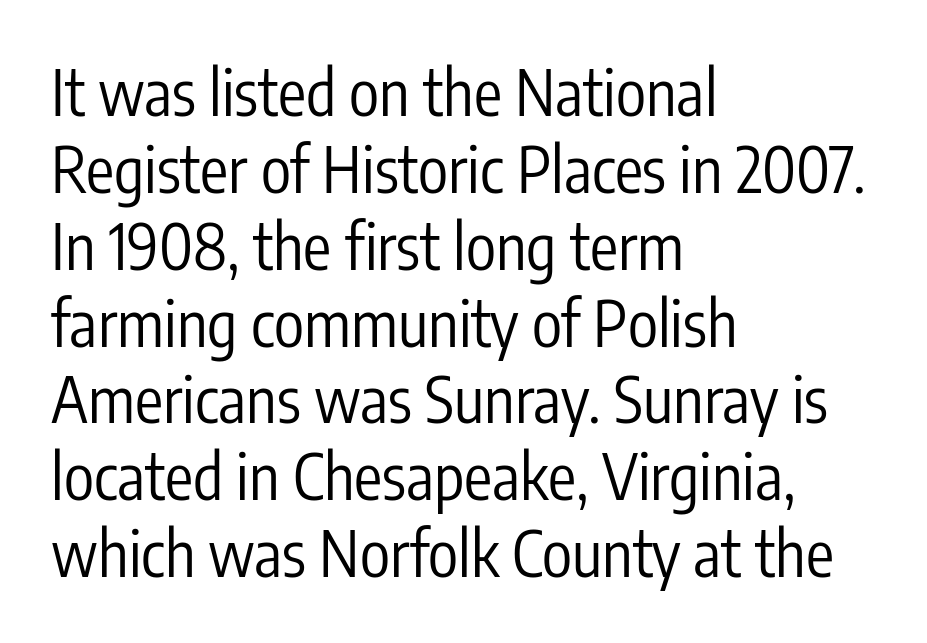
The image shows 63 px regular-weight, condensed sans-serif type, upright; set left-aligned, line spacing 1.22x, normal letter spacing, not underlined; low stroke contrast and a medium x-height.
